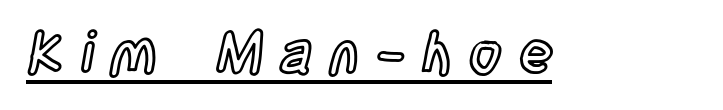
Q: Is the text italic (slanted)? A: Yes.
Q: Is the text underlined? A: Yes.
Q: Is the spacing between letters normal or unusually wide? A: Unusually wide.
Q: Width (condensed, normal, or wide)? A: Condensed.
Q: x-height? A: Large.
Q: Monospaced? A: No.
